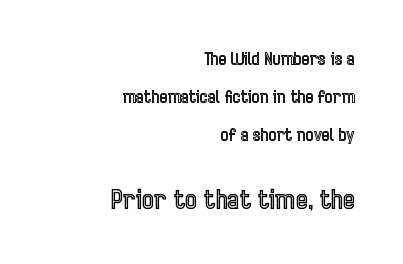
Teacher's note: observe the even right margin — that is flush-right alignment. Scale increases going downward across the two blocks. This block would shrink considerably if given ordinary leading; it's expanded now. No word sits above an underline.
